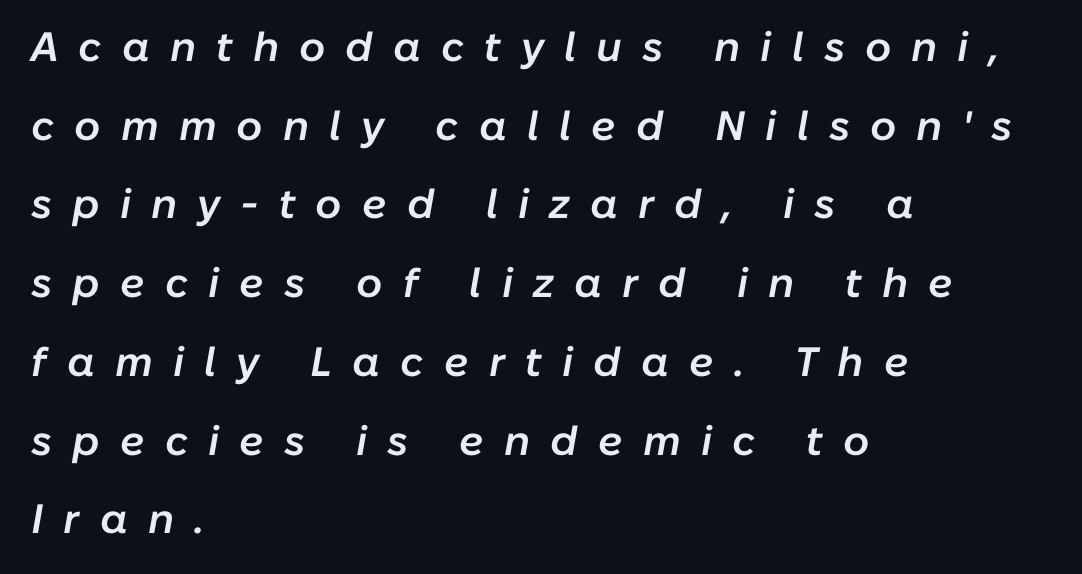
{"italic": "yes", "lean": "right", "slant_degrees": 10, "bold": "semi", "weight": "semibold", "width": "normal", "stroke_contrast": "low", "x_height": "medium", "monospaced": "no", "underline": "no", "align": "left", "line_spacing": "loose", "line_spacing_ratio": 1.92, "letter_spacing": "wide", "letter_spacing_em": 0.49, "glyph_px": 41}
